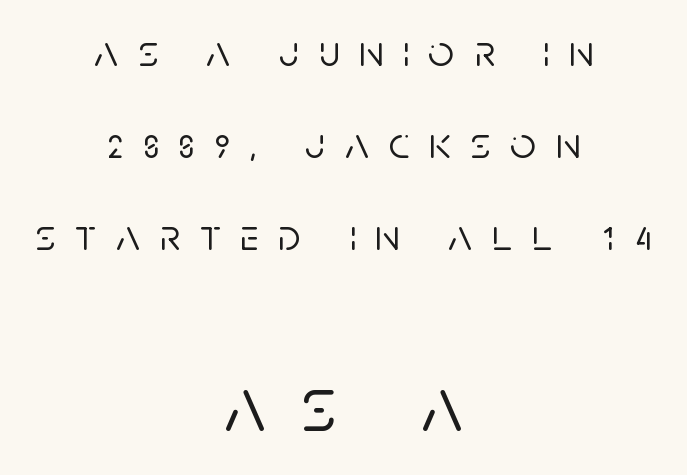
Q: Is the text italic (slanted)? A: No, it is upright.
Q: Is the typeface a serif or a sans-serif typeface? A: Sans-serif.
Q: Is the text underlined? A: No.
Q: How is the paragraph aligned? A: Centered.
Q: Is the spacing between letters normal or unusually wide? A: Unusually wide.
Q: Is the spacing between lines tight, normal or loose? A: Loose.
Q: Which block of text is set in a larger size, the first (top) or the second (bottom)? A: The second (bottom) one.
Q: Width (condensed, normal, or wide)? A: Normal.
Q: Stroke contrast? A: Low.
Q: x-height? A: Large.
Q: Monospaced? A: No.
